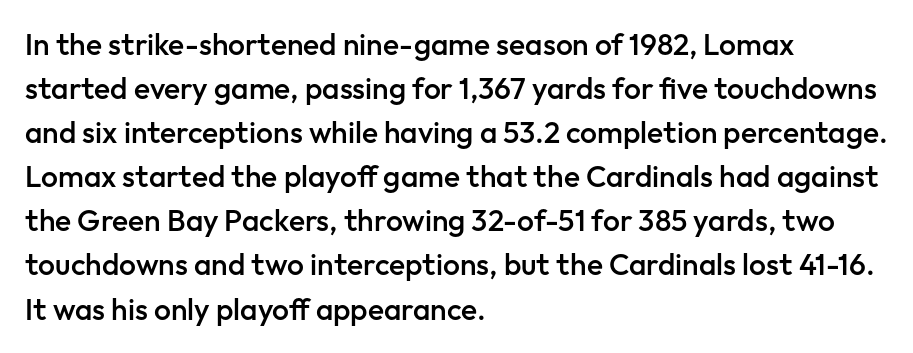
{"serif": "no", "italic": "no", "bold": "semi", "weight": "semibold", "width": "normal", "stroke_contrast": "low", "x_height": "medium", "monospaced": "no", "underline": "no", "align": "left", "line_spacing": "normal", "line_spacing_ratio": 1.47, "letter_spacing": "normal", "letter_spacing_em": 0.0, "glyph_px": 30}
